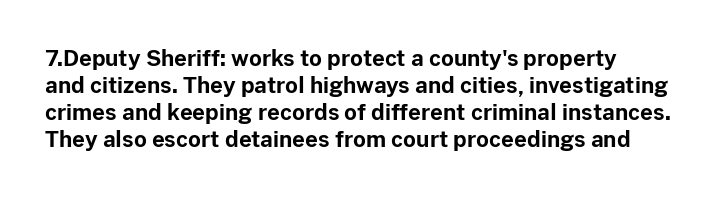
{"italic": "no", "bold": "yes", "underline": "no", "line_spacing_ratio": 1.22, "letter_spacing": "normal", "letter_spacing_em": 0.0, "glyph_px": 22}
